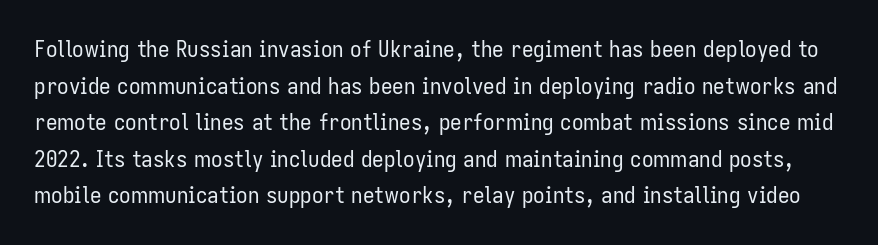
The image shows 23 px text type, upright; set normal line spacing (1.59x), normal letter spacing, not underlined.
